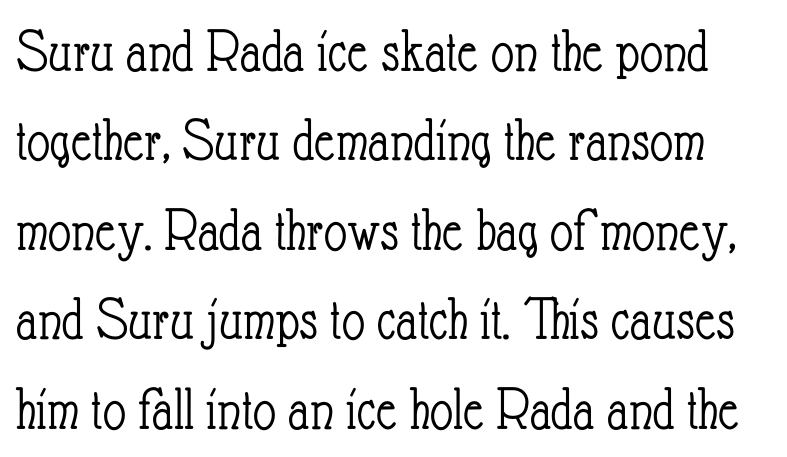
Q: Is the text bold? A: No.
Q: Is the text italic (slanted)? A: No, it is upright.
Q: Is the text underlined? A: No.
Q: Is the spacing between letters normal or unusually wide? A: Normal.
Q: Is the spacing between lines tight, normal or loose? A: Normal.
Q: Width (condensed, normal, or wide)? A: Condensed.
Q: Stroke contrast? A: Low.
Q: x-height? A: Small.
Q: Monospaced? A: No.
